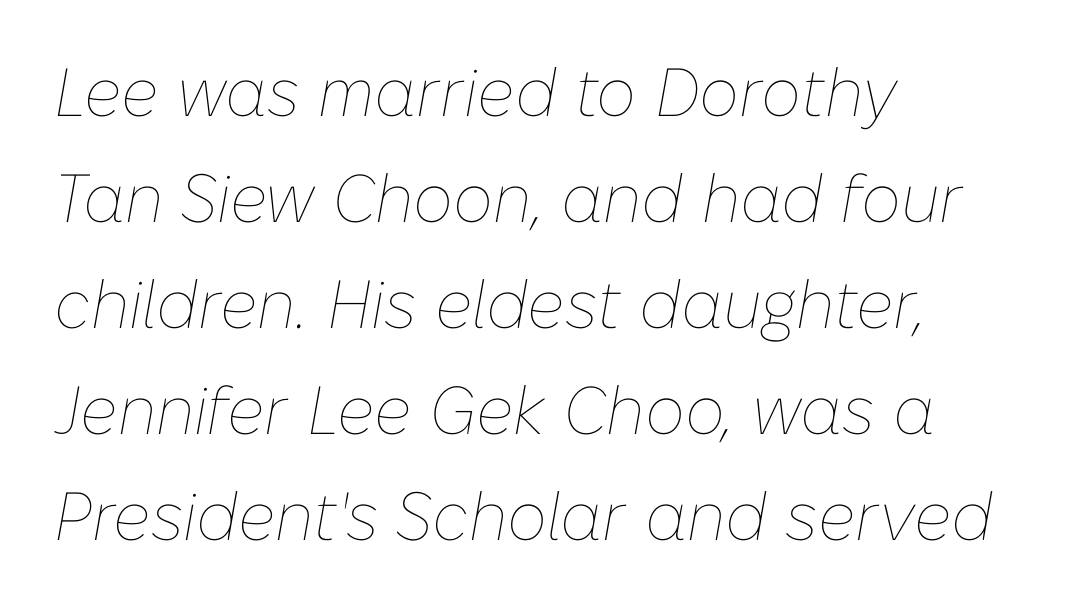
{"italic": "yes", "lean": "right", "slant_degrees": 10, "bold": "no", "weight": "thin", "width": "normal", "stroke_contrast": "low", "x_height": "medium", "monospaced": "no", "underline": "no", "align": "left", "line_spacing": "normal", "line_spacing_ratio": 1.56, "letter_spacing": "normal", "letter_spacing_em": 0.0, "glyph_px": 68}
